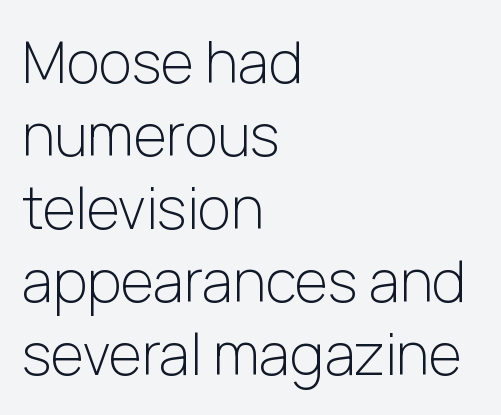
Q: Is the text bold? A: No.
Q: Is the text italic (slanted)? A: No, it is upright.
Q: Is the typeface a serif or a sans-serif typeface? A: Sans-serif.
Q: Is the text underlined? A: No.
Q: How is the paragraph aligned? A: Left-aligned.
Q: Is the spacing between letters normal or unusually wide? A: Normal.
Q: Is the spacing between lines tight, normal or loose? A: Normal.
Q: Width (condensed, normal, or wide)? A: Normal.
Q: Stroke contrast? A: Low.
Q: x-height? A: Medium.
Q: Monospaced? A: No.
